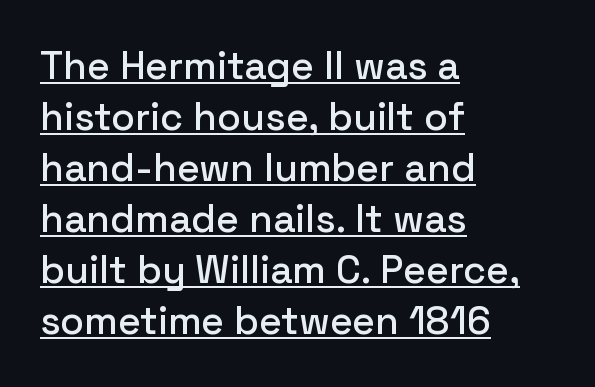
Q: Is the text italic (slanted)? A: No, it is upright.
Q: Is the typeface a serif or a sans-serif typeface? A: Sans-serif.
Q: Is the text underlined? A: Yes.
Q: How is the paragraph aligned? A: Left-aligned.
Q: Is the spacing between letters normal or unusually wide? A: Normal.
Q: Is the spacing between lines tight, normal or loose? A: Normal.
Q: Width (condensed, normal, or wide)? A: Normal.
Q: Stroke contrast? A: Low.
Q: x-height? A: Medium.
Q: Monospaced? A: No.
